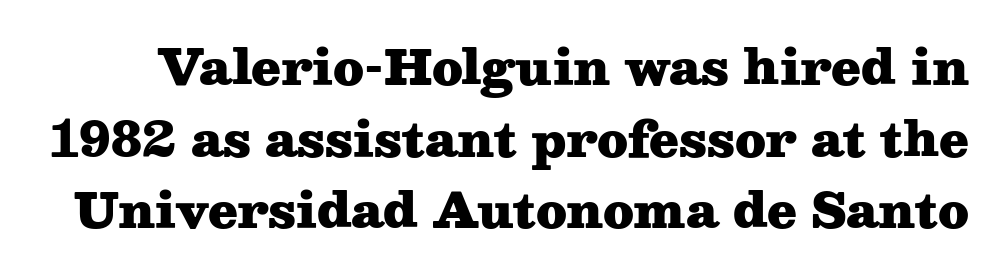
{"serif": "yes", "italic": "no", "bold": "yes", "weight": "heavy", "width": "wide", "stroke_contrast": "medium", "x_height": "medium", "monospaced": "no", "underline": "no", "line_spacing": "normal", "line_spacing_ratio": 1.49, "letter_spacing": "normal", "letter_spacing_em": 0.0, "glyph_px": 48}
